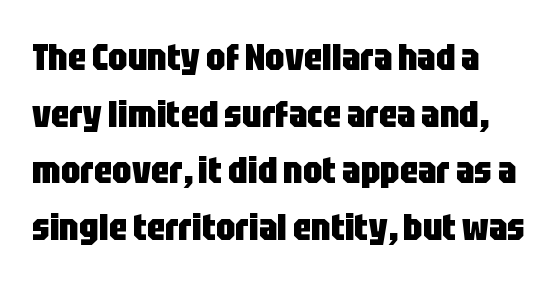
{"serif": "no", "italic": "no", "bold": "yes", "weight": "heavy", "width": "condensed", "stroke_contrast": "low", "x_height": "large", "monospaced": "no", "underline": "no", "line_spacing": "normal", "line_spacing_ratio": 1.49, "letter_spacing": "normal", "letter_spacing_em": 0.0, "glyph_px": 38}
